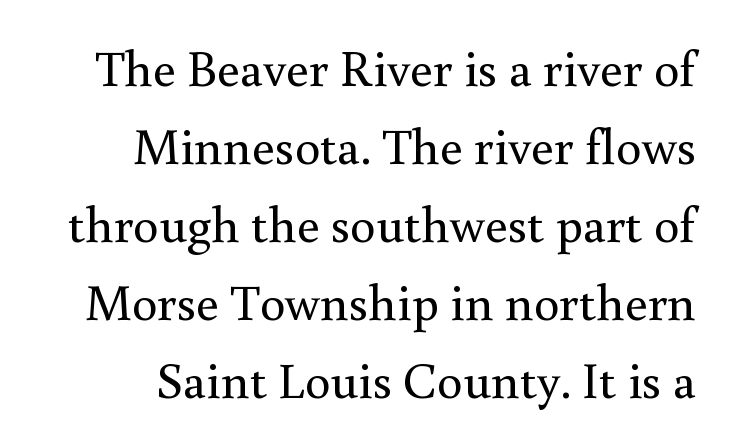
The image shows 51 px regular-weight serif type, upright; set right-aligned, normal line spacing (1.53x), normal letter spacing, not underlined; medium stroke contrast and a small x-height.
